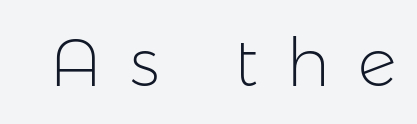
{"serif": "no", "italic": "no", "bold": "no", "weight": "light", "width": "normal", "stroke_contrast": "low", "x_height": "medium", "monospaced": "no", "underline": "no", "letter_spacing": "wide", "letter_spacing_em": 0.42, "glyph_px": 67}
